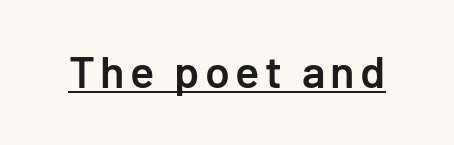
Q: Is the text bold? A: Semi-bold.
Q: Is the text italic (slanted)? A: No, it is upright.
Q: Is the typeface a serif or a sans-serif typeface? A: Sans-serif.
Q: Is the text underlined? A: Yes.
Q: Width (condensed, normal, or wide)? A: Normal.
Q: Stroke contrast? A: Low.
Q: x-height? A: Medium.
Q: Monospaced? A: No.
